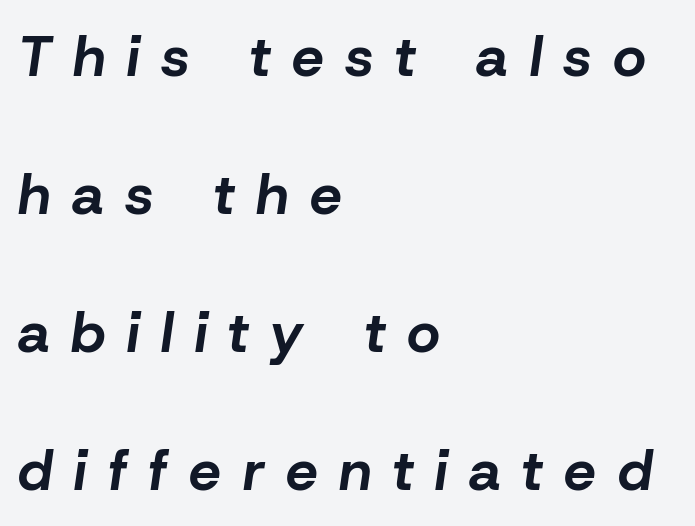
{"italic": "yes", "lean": "right", "slant_degrees": 8, "bold": "yes", "weight": "bold", "width": "normal", "stroke_contrast": "low", "x_height": "medium", "monospaced": "no", "underline": "no", "align": "left", "line_spacing": "loose", "line_spacing_ratio": 2.42, "letter_spacing": "wide", "letter_spacing_em": 0.38, "glyph_px": 57}
